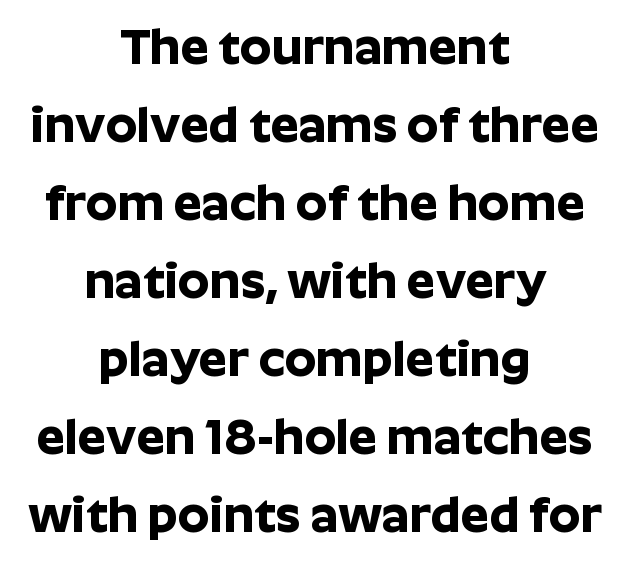
One glance says typical: line gaps are just what's usual. Does extra space separate the letters? No, they use regular spacing. The space directly below the letters is spotless. These lines are rendered in a variable-pitch font. The designer went with a sans here, leaving each stem footless. A full-strength bold gives these letters their thick strokes.
